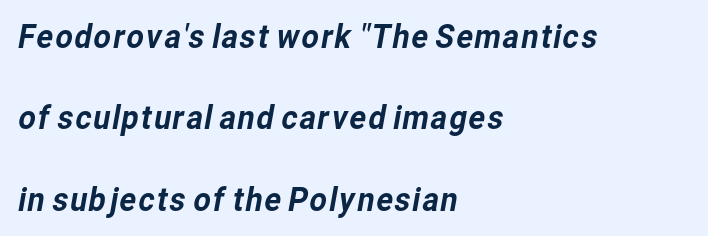
Q: Is the typeface a serif or a sans-serif typeface? A: Sans-serif.
Q: Is the text underlined? A: No.
Q: How is the paragraph aligned? A: Left-aligned.
Q: Is the spacing between letters normal or unusually wide? A: Normal.
Q: Is the spacing between lines tight, normal or loose? A: Loose.
Q: Width (condensed, normal, or wide)? A: Normal.
Q: Stroke contrast? A: Low.
Q: x-height? A: Medium.
Q: Monospaced? A: No.
